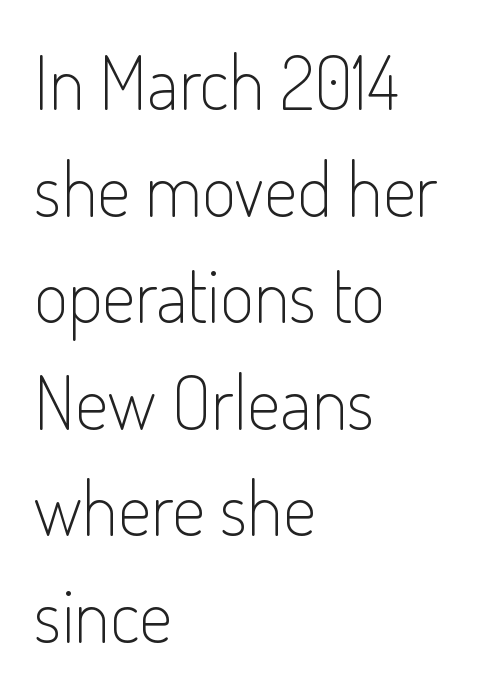
Q: Is the text bold? A: No.
Q: Is the text italic (slanted)? A: No, it is upright.
Q: Is the typeface a serif or a sans-serif typeface? A: Sans-serif.
Q: Is the text underlined? A: No.
Q: How is the paragraph aligned? A: Left-aligned.
Q: Is the spacing between letters normal or unusually wide? A: Normal.
Q: Is the spacing between lines tight, normal or loose? A: Normal.
Q: Width (condensed, normal, or wide)? A: Condensed.
Q: Stroke contrast? A: Low.
Q: x-height? A: Small.
Q: Monospaced? A: No.
